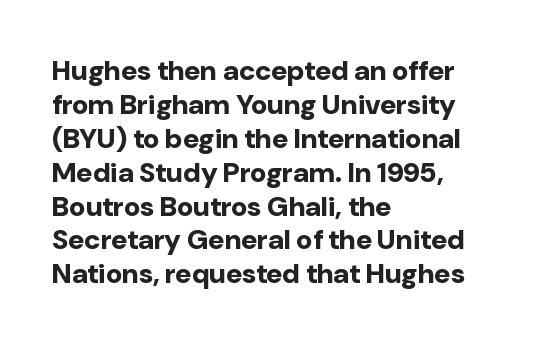
Proportional: the letters do not fall into vertical columns. The type sits square on the baseline with zero lean. Reading down the block, your eye returns to a fixed left position each line. Just letters on the line, the space beneath them empty. Nobody touched the tracking dial on this one.
